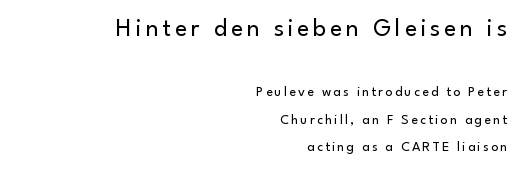
The image shows 25 px text type, upright; set right-aligned, loose line spacing (1.94x), not underlined; the first (top) block is 1.79x larger.
